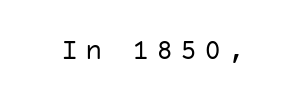
Q: Is the text bold? A: No.
Q: Is the text italic (slanted)? A: No, it is upright.
Q: Is the typeface a serif or a sans-serif typeface? A: Sans-serif.
Q: Is the text underlined? A: No.
Q: Is the spacing between letters normal or unusually wide? A: Unusually wide.
Q: Width (condensed, normal, or wide)? A: Normal.
Q: Stroke contrast? A: Low.
Q: x-height? A: Large.
